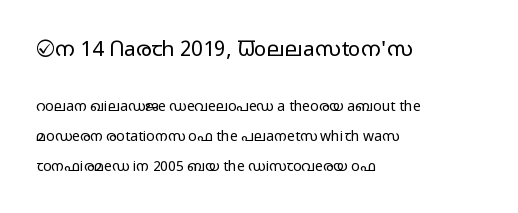
Q: Is the text bold? A: No.
Q: Is the text italic (slanted)? A: No, it is upright.
Q: Is the text underlined? A: No.
Q: How is the paragraph aligned? A: Left-aligned.
Q: Is the spacing between letters normal or unusually wide? A: Normal.
Q: Is the spacing between lines tight, normal or loose? A: Loose.
Q: Which block of text is set in a larger size, the first (top) or the second (bottom)? A: The first (top) one.
